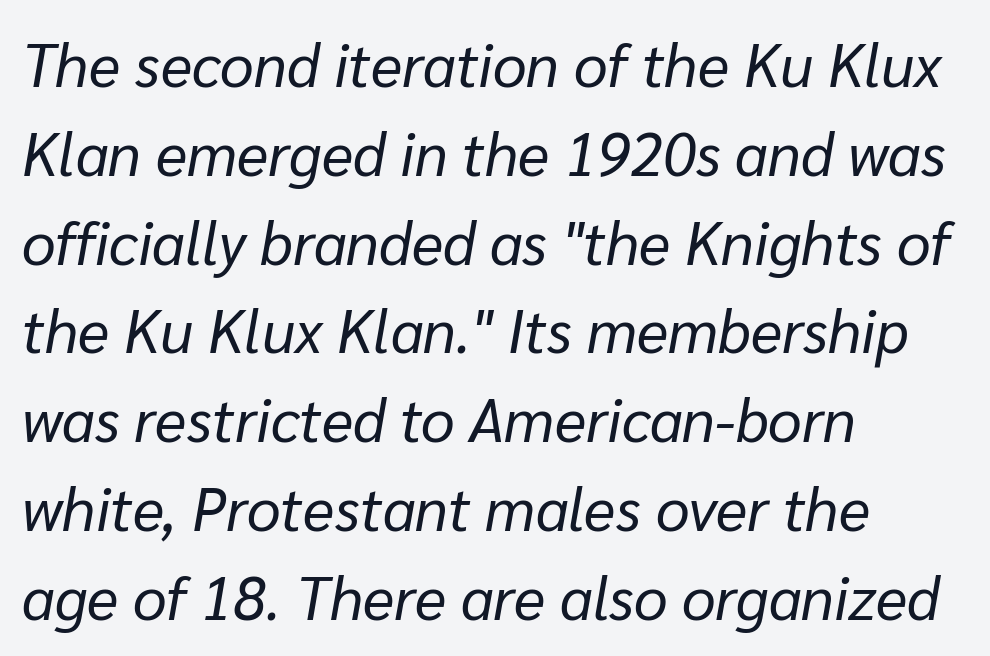
The compositor pushed each line to the left boundary. The gap between lines stays unmarked. These lines were composed using italics. Weight: in the light-to-regular range.
